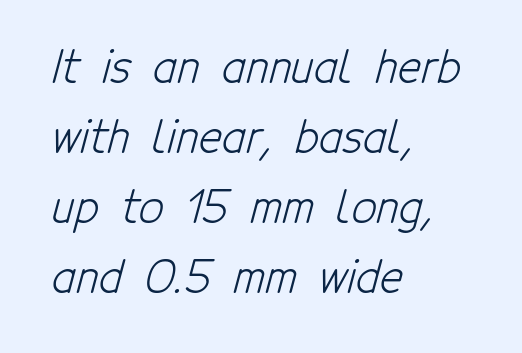
{"serif": "no", "bold": "no", "weight": "light", "width": "condensed", "stroke_contrast": "low", "x_height": "medium", "monospaced": "no", "underline": "no", "align": "left", "line_spacing": "normal", "line_spacing_ratio": 1.59, "letter_spacing": "normal", "letter_spacing_em": 0.0, "glyph_px": 44}
